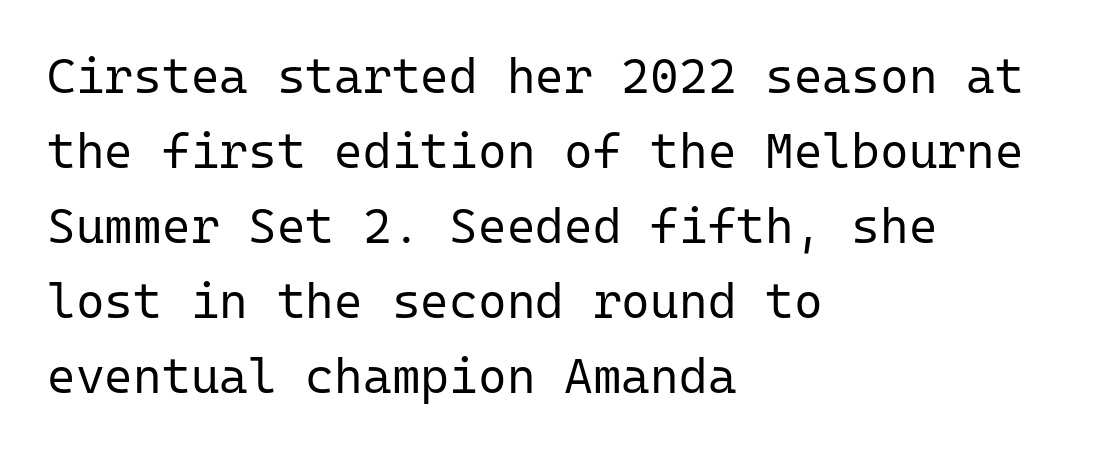
The image shows 49 px regular-weight sans-serif type, upright, monospaced; set left-aligned, normal line spacing (1.53x), normal letter spacing, not underlined; low stroke contrast and a medium x-height.
